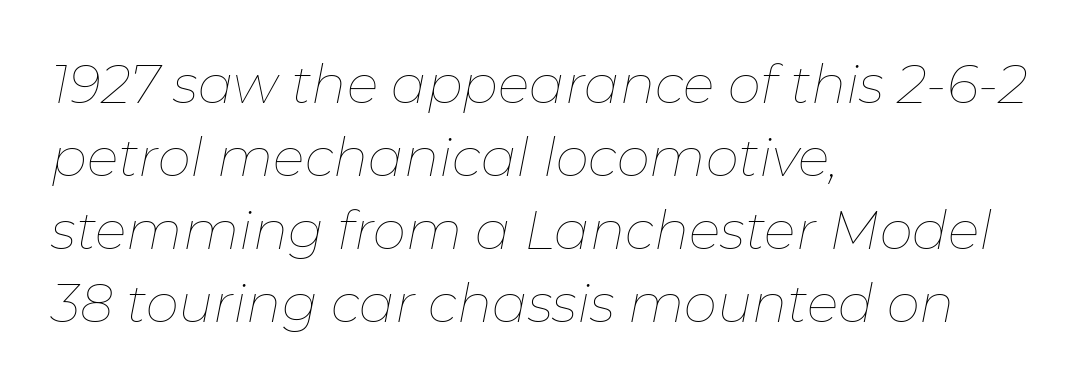
Q: Is the text bold? A: No.
Q: Is the text italic (slanted)? A: Yes, it leans right by about 11 degrees.
Q: Is the text underlined? A: No.
Q: How is the paragraph aligned? A: Left-aligned.
Q: Is the spacing between letters normal or unusually wide? A: Normal.
Q: Is the spacing between lines tight, normal or loose? A: Normal.
Q: Width (condensed, normal, or wide)? A: Normal.
Q: Stroke contrast? A: Low.
Q: x-height? A: Medium.
Q: Monospaced? A: No.
